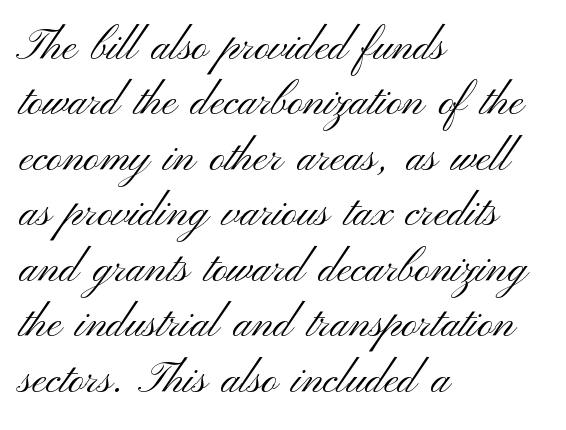
{"serif": "no", "bold": "no", "weight": "light", "width": "wide", "stroke_contrast": "medium", "x_height": "small", "monospaced": "no", "underline": "no", "align": "left", "line_spacing": "normal", "line_spacing_ratio": 1.29, "letter_spacing": "normal", "letter_spacing_em": 0.0, "glyph_px": 43}
